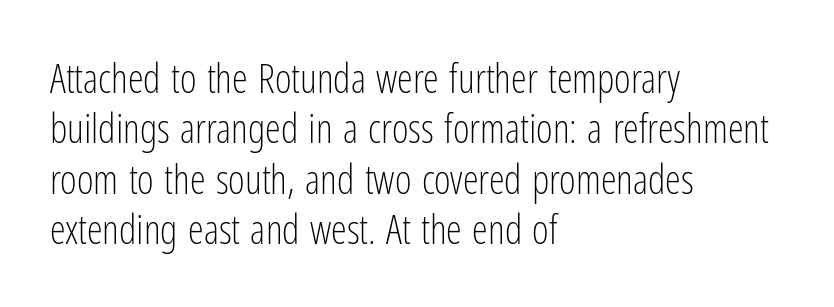
The image shows 40 px light, condensed sans-serif type, upright; set left-aligned, normal line spacing (1.26x), normal letter spacing, not underlined; low stroke contrast and a medium x-height.
